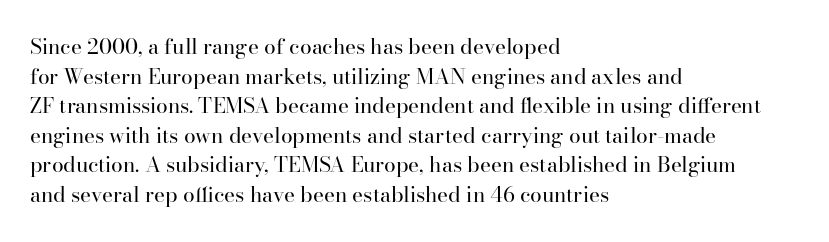
{"italic": "no", "bold": "no", "underline": "no", "align": "left", "line_spacing": "normal", "line_spacing_ratio": 1.41, "letter_spacing": "normal", "letter_spacing_em": 0.0, "glyph_px": 21}
